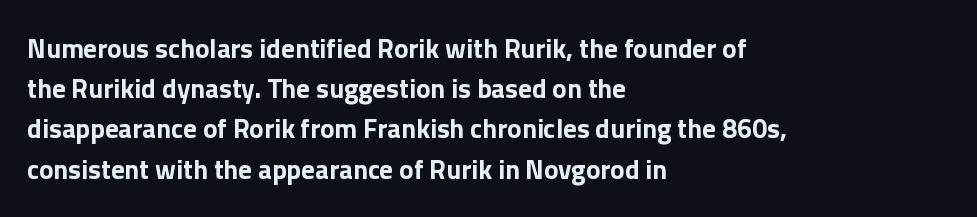
The image shows 27 px bold type, upright; set left-aligned, normal line spacing (1.49x), normal letter spacing, not underlined.
